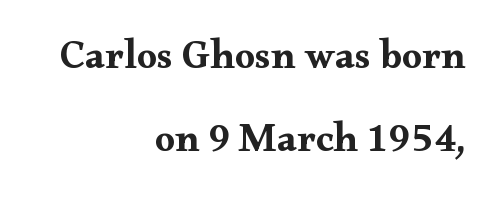
The letters carry serifs — small finishing strokes at the ends of their stems. Just letters on the line, the space beneath them empty. It's the straight-up-and-down kind of type. Words appear dense and cohesive because spacing is normal. Do the characters align in a grid? No, the font is proportional. The rendering uses a large line-height, opening up the rows.
